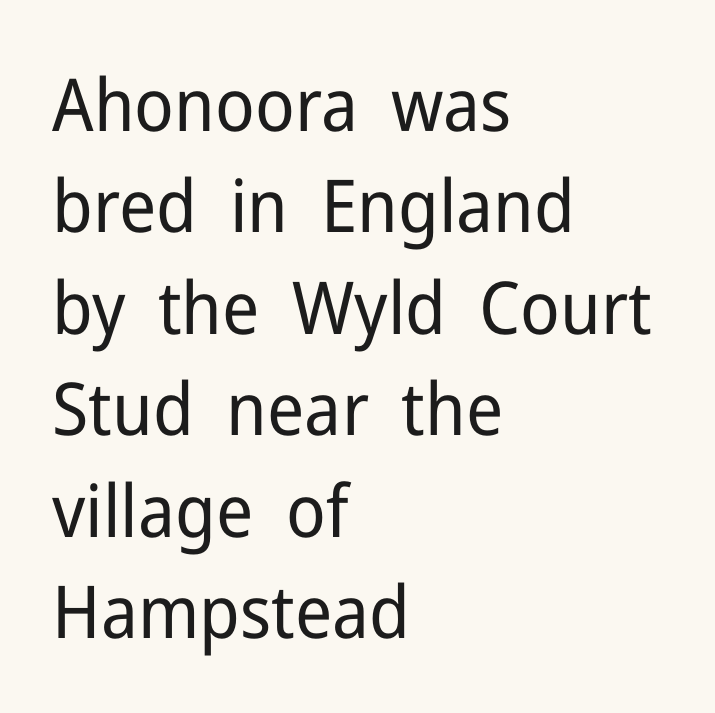
The lines sit at an ordinary, default distance from one another. Does extra space separate the letters? No, they use regular spacing. This is sans-serif lettering, the kind often seen on screens and signage. The specimen omits any rule beneath the text block's lines. If you drew a ruler down the left edge, every line would touch it.
